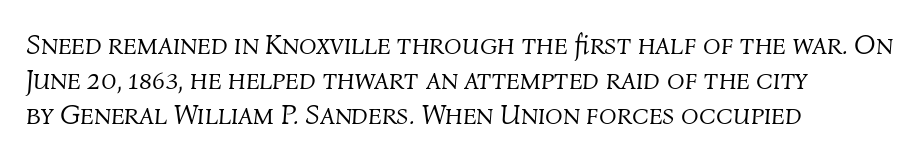
The image shows 29 px light type, italic (leaning right); set left-aligned, line spacing 1.21x, normal letter spacing, not underlined; medium stroke contrast and a medium x-height.
